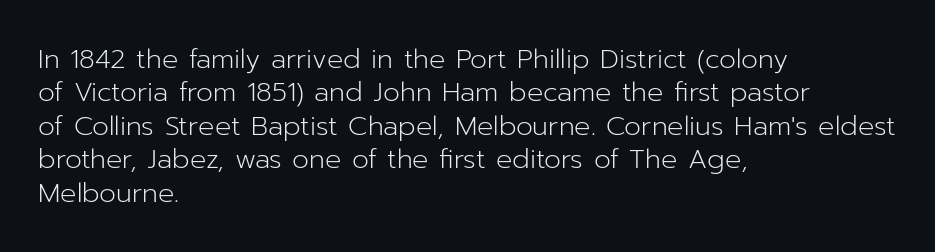
No letter is thick-stroked: the sample isn't bold. This rendering leaves character spacing at its baseline value. A bare baseline throughout the passage. Line beginnings align vertically; line endings do not. This sample uses an upright cut, with every glyph sitting square on the baseline.
